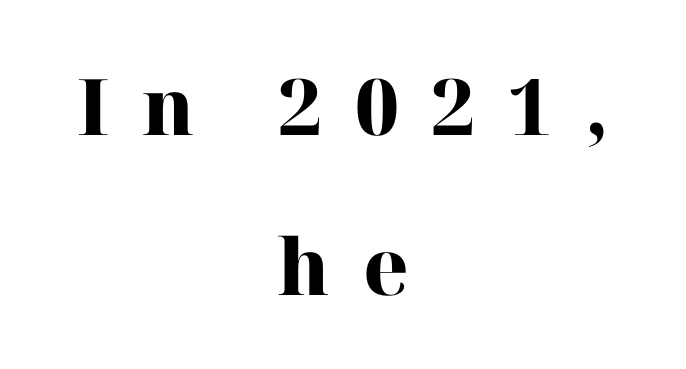
Short note: letters widely spaced. The rendering uses a bold face; every stroke is thick and dark. Do the letters lean? They stand straight. Decoration check: the copy has no underline. These lines are rendered in a variable-pitch font.
